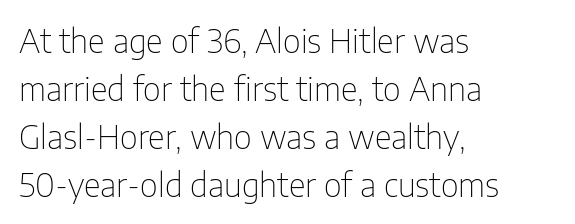
Q: Is the text bold? A: No.
Q: Is the text italic (slanted)? A: No, it is upright.
Q: Is the typeface a serif or a sans-serif typeface? A: Sans-serif.
Q: Is the text underlined? A: No.
Q: How is the paragraph aligned? A: Left-aligned.
Q: Is the spacing between letters normal or unusually wide? A: Normal.
Q: Is the spacing between lines tight, normal or loose? A: Normal.
Q: Width (condensed, normal, or wide)? A: Condensed.
Q: Stroke contrast? A: Low.
Q: x-height? A: Medium.
Q: Monospaced? A: No.
